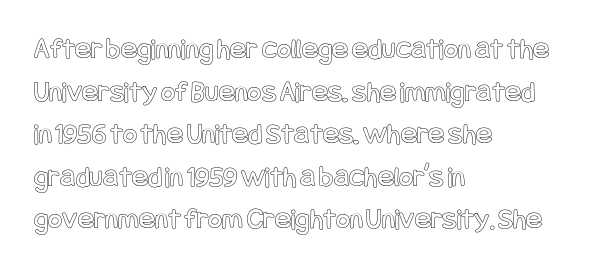
The image shows 30 px condensed type, upright; set left-aligned, normal line spacing (1.42x), normal letter spacing, not underlined; a large x-height.
